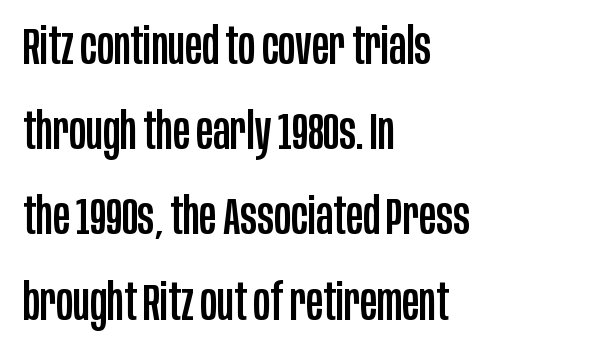
Here the designer chose a conventional face with non-uniform glyph widths. You can tell from the bare stems that sans-serif type was used. Any mark beneath the type? The region is blank. The passage shown has conventional tracking throughout. Visually the block forms a straight wall on the left and a jagged coastline on the right. The letters stand straight up with perfectly vertical stems.
